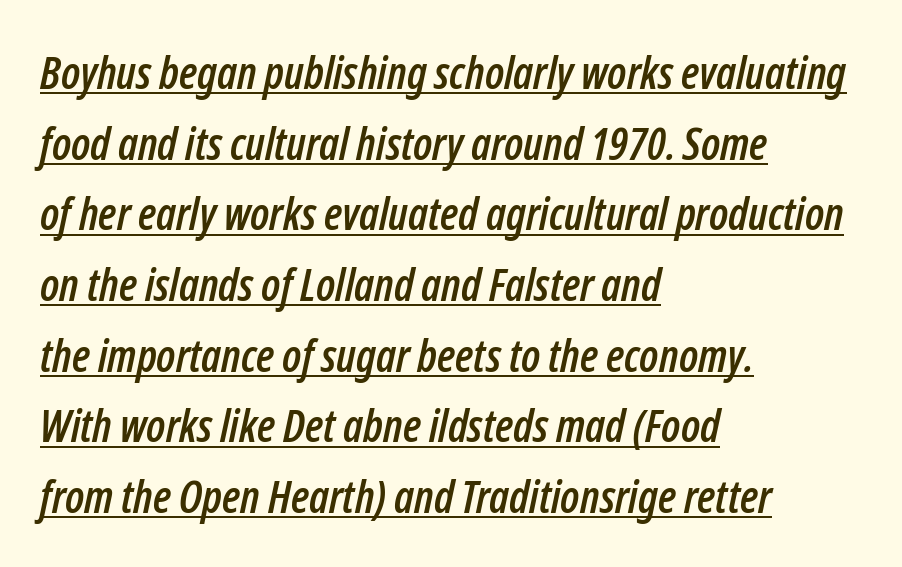
These lines stack with their left ends in a neat column. Character widths vary here, with narrow letters taking less room than wide ones. Tracking value appears to be zero — textbook default spacing. The glyphs are accompanied by a horizontal stroke just below them.
